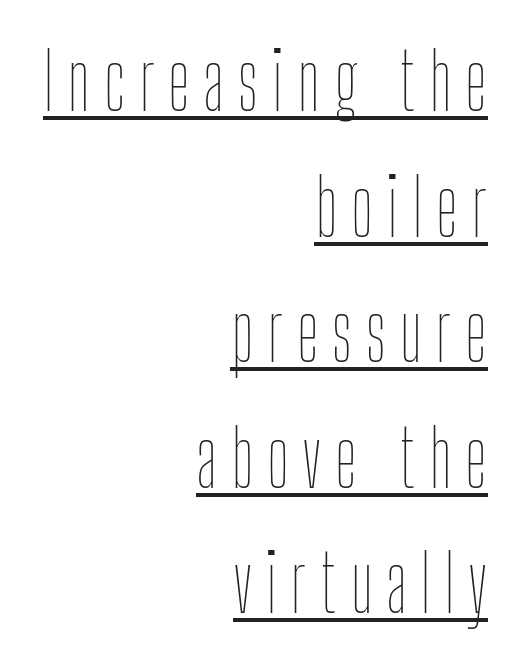
Q: Is the text bold? A: No.
Q: Is the text italic (slanted)? A: No, it is upright.
Q: Is the text underlined? A: Yes.
Q: How is the paragraph aligned? A: Right-aligned.
Q: Is the spacing between lines tight, normal or loose? A: Normal.
Q: Width (condensed, normal, or wide)? A: Condensed.
Q: Stroke contrast? A: Low.
Q: x-height? A: Medium.
Q: Monospaced? A: No.
